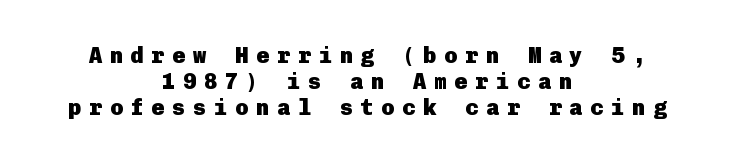
{"italic": "no", "bold": "yes", "underline": "no", "align": "center", "line_spacing_ratio": 1.18, "letter_spacing": "wide", "letter_spacing_em": 0.35, "glyph_px": 22}
